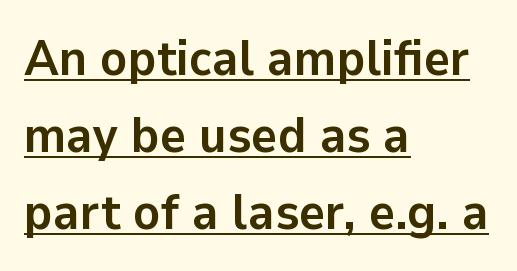
The image shows 50 px semibold sans-serif type, upright; set left-aligned, normal line spacing (1.54x), normal letter spacing, underlined; low stroke contrast and a medium x-height.
